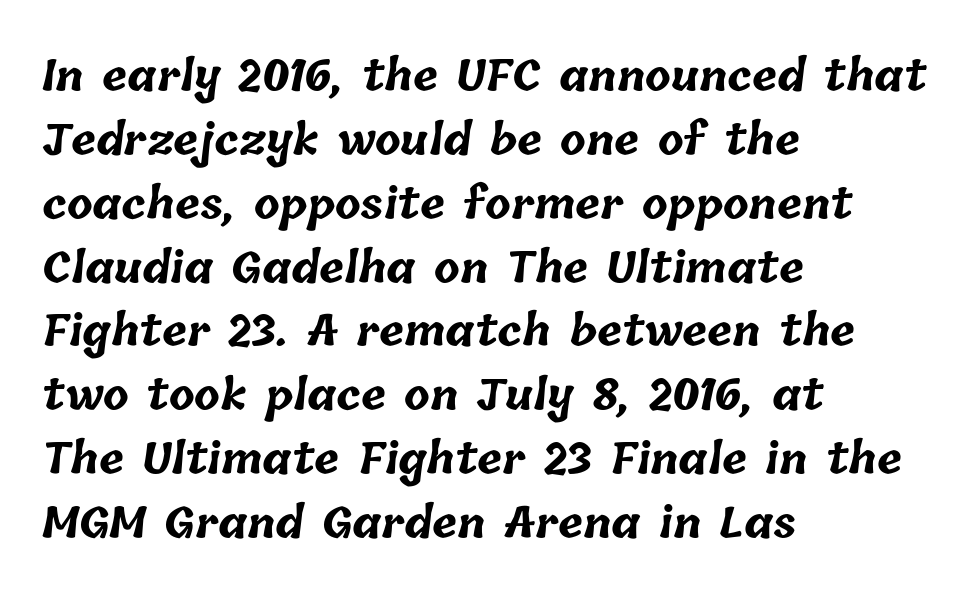
Q: Is the text bold? A: Yes.
Q: Is the text underlined? A: No.
Q: How is the paragraph aligned? A: Left-aligned.
Q: Is the spacing between letters normal or unusually wide? A: Normal.
Q: Is the spacing between lines tight, normal or loose? A: Normal.
Q: Width (condensed, normal, or wide)? A: Normal.
Q: Stroke contrast? A: Low.
Q: x-height? A: Medium.
Q: Monospaced? A: No.
